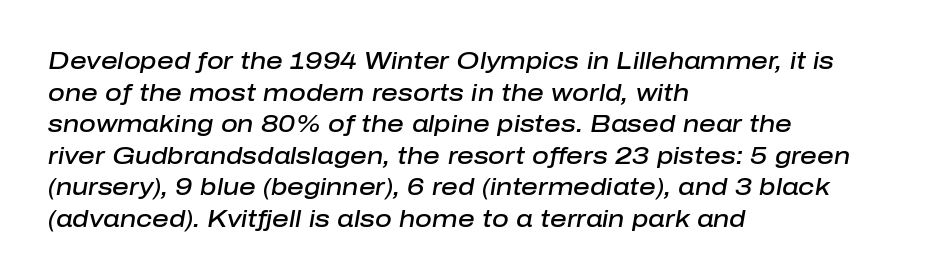
Q: Is the text bold? A: Semi-bold.
Q: Is the text italic (slanted)? A: Yes, it leans right by about 10 degrees.
Q: Is the text underlined? A: No.
Q: How is the paragraph aligned? A: Left-aligned.
Q: Is the spacing between letters normal or unusually wide? A: Normal.
Q: Is the spacing between lines tight, normal or loose? A: Normal.
